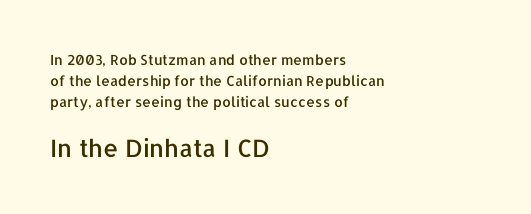
Q: Is the text italic (slanted)? A: No, it is upright.
Q: Is the text underlined? A: No.
Q: How is the paragraph aligned? A: Left-aligned.
Q: Is the spacing between letters normal or unusually wide? A: Normal.
Q: Is the spacing between lines tight, normal or loose? A: Normal.
Q: Which block of text is set in a larger size, the first (top) or the second (bottom)? A: The second (bottom) one.
